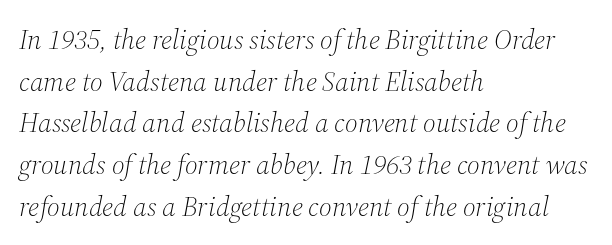
The image shows 28 px light serif type, italic (leaning right); set left-aligned, normal line spacing (1.49x), normal letter spacing, not underlined; medium stroke contrast and a medium x-height.
